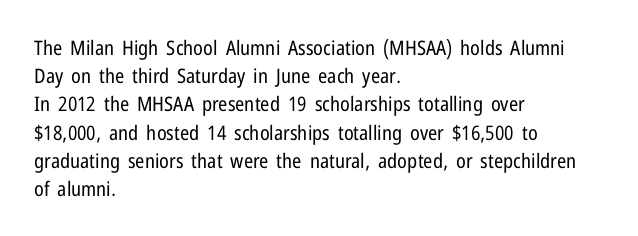
{"italic": "no", "bold": "no", "underline": "no", "align": "left", "line_spacing": "normal", "line_spacing_ratio": 1.41, "letter_spacing": "normal", "letter_spacing_em": 0.0, "glyph_px": 20}
